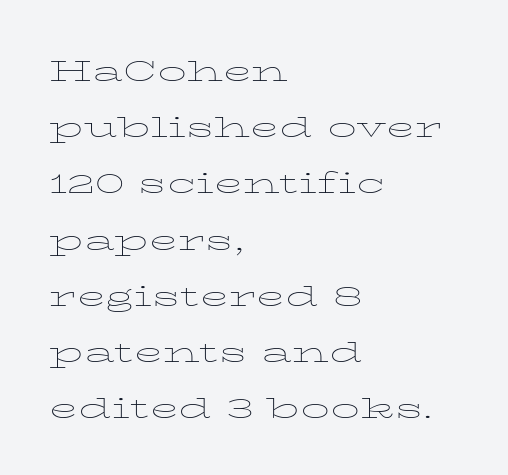
Q: Is the text bold? A: No.
Q: Is the text italic (slanted)? A: No, it is upright.
Q: Is the text underlined? A: No.
Q: How is the paragraph aligned? A: Left-aligned.
Q: Is the spacing between letters normal or unusually wide? A: Normal.
Q: Is the spacing between lines tight, normal or loose? A: Normal.
Q: Width (condensed, normal, or wide)? A: Wide.
Q: Stroke contrast? A: Low.
Q: x-height? A: Medium.
Q: Monospaced? A: No.
